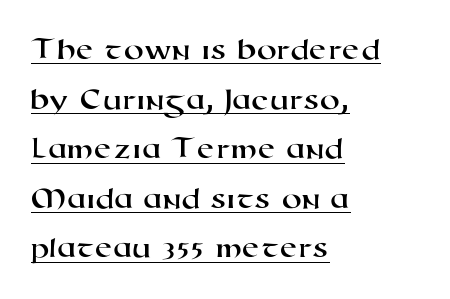
Q: Is the typeface a serif or a sans-serif typeface? A: Sans-serif.
Q: Is the text underlined? A: Yes.
Q: How is the paragraph aligned? A: Left-aligned.
Q: Is the spacing between letters normal or unusually wide? A: Normal.
Q: Is the spacing between lines tight, normal or loose? A: Normal.
Q: Width (condensed, normal, or wide)? A: Wide.
Q: Stroke contrast? A: High.
Q: x-height? A: Medium.
Q: Monospaced? A: No.
